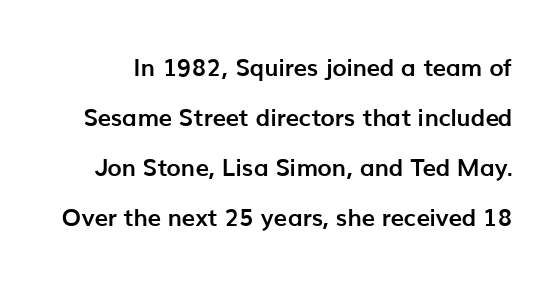
Q: Is the text bold? A: Yes.
Q: Is the text italic (slanted)? A: No, it is upright.
Q: Is the text underlined? A: No.
Q: Is the spacing between letters normal or unusually wide? A: Normal.
Q: Is the spacing between lines tight, normal or loose? A: Loose.
